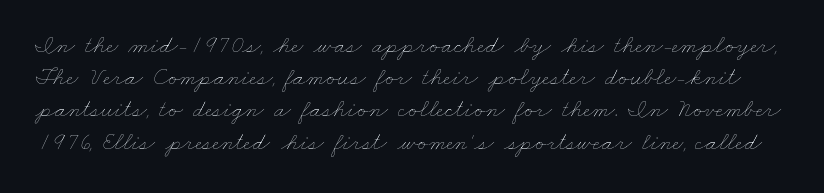
Ink coverage per letter is moderate at most. Standard letterfit; no display-style spreading of the glyphs. If you measured baseline to baseline, you'd find a middling distance. Descenders are the only things crossing below the line.
